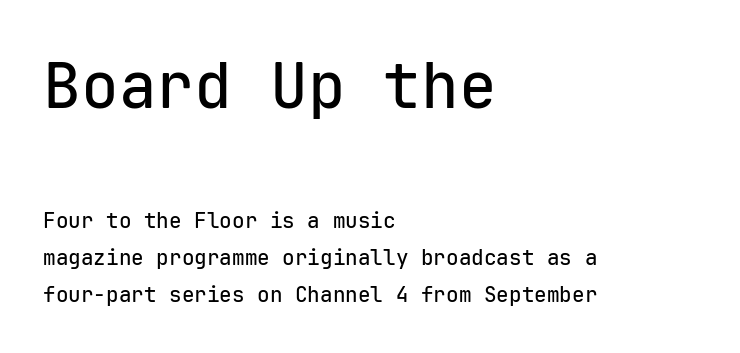
Q: Is the text italic (slanted)? A: No, it is upright.
Q: Is the typeface a serif or a sans-serif typeface? A: Sans-serif.
Q: Is the text underlined? A: No.
Q: How is the paragraph aligned? A: Left-aligned.
Q: Is the spacing between letters normal or unusually wide? A: Normal.
Q: Which block of text is set in a larger size, the first (top) or the second (bottom)? A: The first (top) one.
Q: Width (condensed, normal, or wide)? A: Normal.
Q: Stroke contrast? A: Low.
Q: x-height? A: Medium.
Q: Monospaced? A: Yes.
